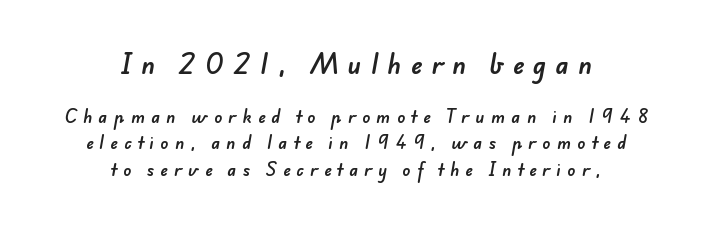
If you squint, the top block still reads clearly — it's the larger of the two. The string is rendered with underlining switched off. These lines have a slow, spaced-out rhythm from letter to letter. Neither beginnings nor endings align; midpoints do.
